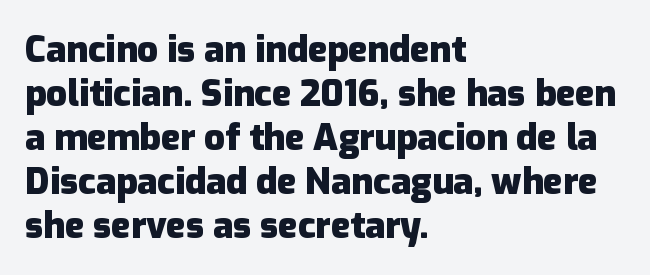
Is the letter spacing exaggerated? No — it looks like the ordinary default. A dark, heavy texture on the line: the type is bold. Any mark beneath the type? The region is blank. Left-aligned paragraph, ragged on the right. The rendering uses natural spacing where letterforms have individual widths.
